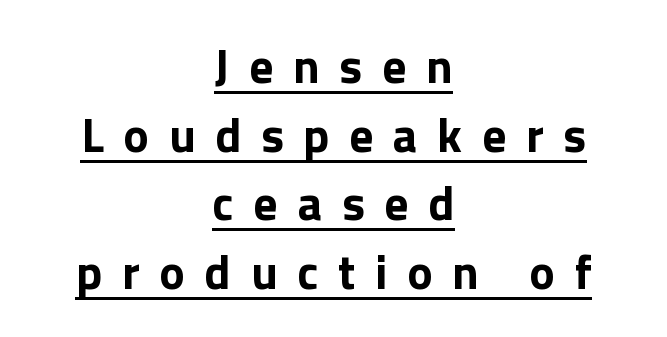
It's the straight-up-and-down kind of type. The specimen includes a rule beneath the text block's lines. Here the designer chose a conventional face with non-uniform glyph widths. Both edges are ragged and mirror each other, which tells us the setting is centered. Rows of type keep a routine distance in the vertical direction.
